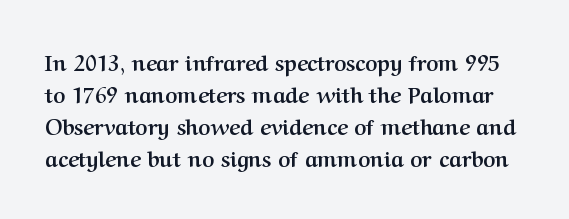
The image shows 21 px bold type, upright; set normal line spacing (1.53x), normal letter spacing, not underlined.
